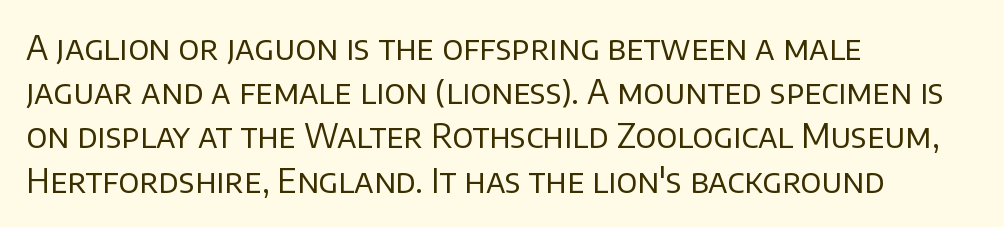
Q: Is the text bold? A: No.
Q: Is the text italic (slanted)? A: No, it is upright.
Q: Is the typeface a serif or a sans-serif typeface? A: Sans-serif.
Q: Is the text underlined? A: No.
Q: How is the paragraph aligned? A: Left-aligned.
Q: Is the spacing between letters normal or unusually wide? A: Normal.
Q: Is the spacing between lines tight, normal or loose? A: Normal.
Q: Width (condensed, normal, or wide)? A: Normal.
Q: Stroke contrast? A: Low.
Q: x-height? A: Large.
Q: Monospaced? A: No.
